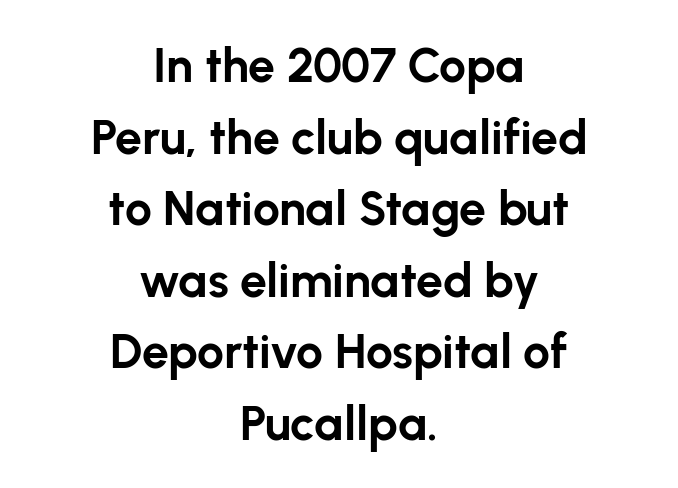
{"serif": "no", "italic": "no", "bold": "yes", "weight": "bold", "width": "normal", "stroke_contrast": "low", "x_height": "medium", "monospaced": "no", "underline": "no", "align": "center", "line_spacing": "normal", "line_spacing_ratio": 1.49, "letter_spacing": "normal", "letter_spacing_em": 0.0, "glyph_px": 48}
